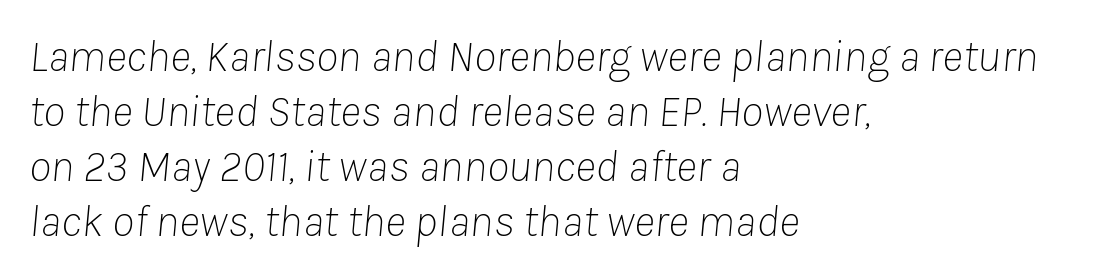
{"italic": "yes", "lean": "right", "slant_degrees": 8, "bold": "no", "weight": "thin", "width": "normal", "stroke_contrast": "low", "x_height": "medium", "monospaced": "no", "underline": "no", "align": "left", "line_spacing_ratio": 1.22, "letter_spacing": "normal", "letter_spacing_em": 0.0, "glyph_px": 45}
